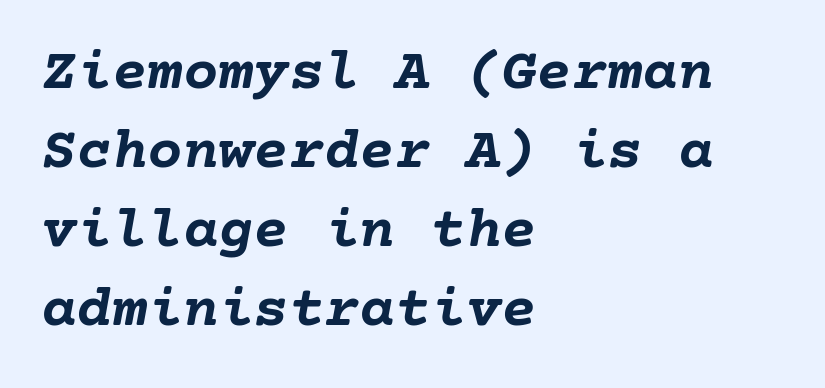
Q: Is the text bold? A: Yes.
Q: Is the text italic (slanted)? A: Yes, it leans right by about 10 degrees.
Q: Is the text underlined? A: No.
Q: How is the paragraph aligned? A: Left-aligned.
Q: Is the spacing between letters normal or unusually wide? A: Normal.
Q: Is the spacing between lines tight, normal or loose? A: Normal.
Q: Width (condensed, normal, or wide)? A: Normal.
Q: Stroke contrast? A: Low.
Q: x-height? A: Medium.
